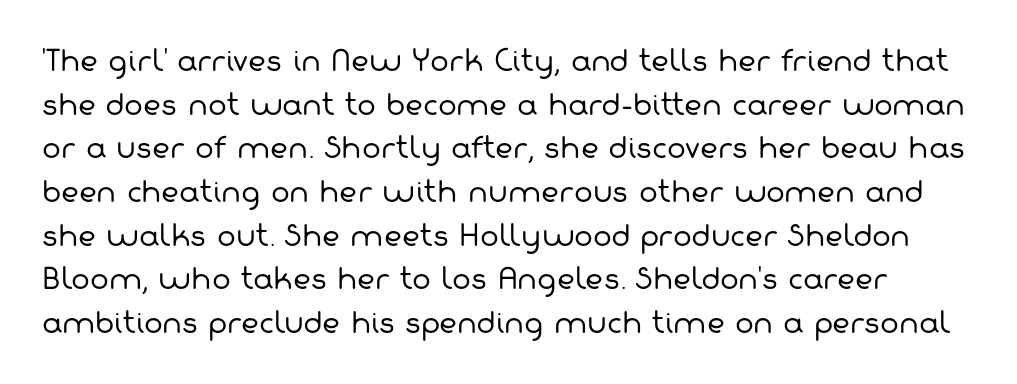
Q: Is the text bold? A: No.
Q: Is the typeface a serif or a sans-serif typeface? A: Sans-serif.
Q: Is the text underlined? A: No.
Q: Is the spacing between letters normal or unusually wide? A: Normal.
Q: Is the spacing between lines tight, normal or loose? A: Normal.
Q: Width (condensed, normal, or wide)? A: Normal.
Q: Stroke contrast? A: Low.
Q: x-height? A: Medium.
Q: Monospaced? A: No.
